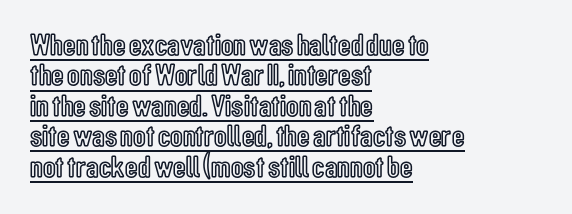
The sample's only ornament is a line tracing under the words. Characters follow at the spacing the type designer built in. A student would call this left alignment; a typographer would say flush left, rag right. Ascenders rise straight up at ninety degrees. Honestly, the rows look squashed on top of each other. Spacing verdict: proportional, widths tailored to each character.
